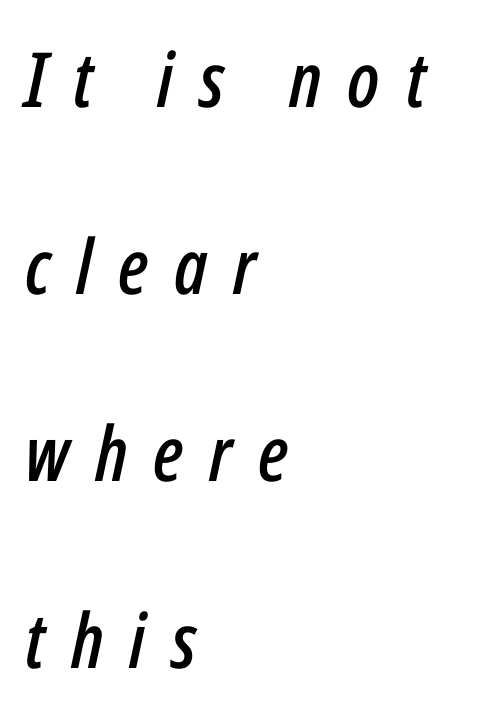
The image shows 76 px condensed type, italic (leaning right); set left-aligned, loose line spacing (2.46x), unusually wide letter spacing (+0.34 em), not underlined; low stroke contrast and a medium x-height.
